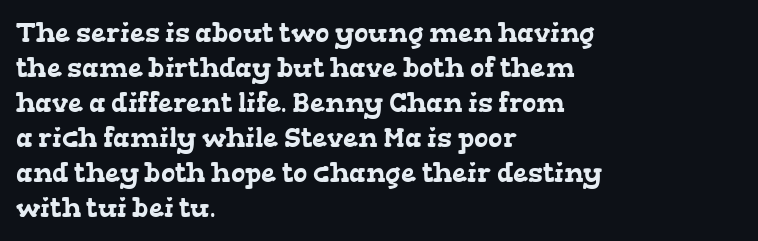
{"underline": "no", "align": "left", "line_spacing": "normal", "line_spacing_ratio": 1.3, "letter_spacing": "normal", "letter_spacing_em": 0.0, "glyph_px": 27}
